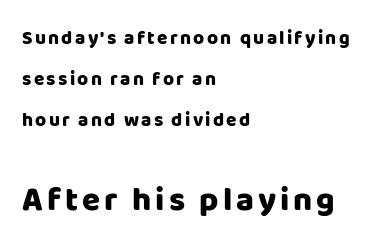
{"serif": "no", "italic": "no", "bold": "yes", "weight": "heavy", "width": "normal", "stroke_contrast": "low", "x_height": "large", "monospaced": "no", "underline": "no", "align": "left", "line_spacing": "loose", "line_spacing_ratio": 2.15, "larger_block": "second", "size_ratio": 1.74, "glyph_px": 33}
